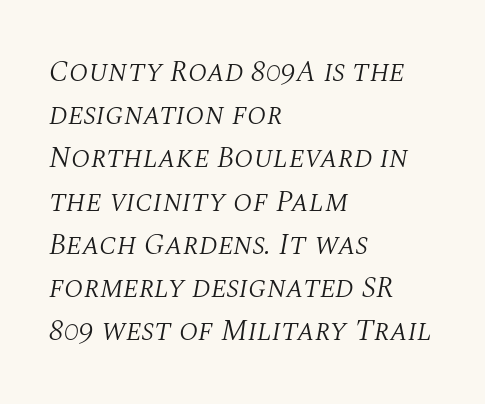
The image shows 30 px light serif type, italic (leaning right); set left-aligned, normal line spacing (1.44x), normal letter spacing, not underlined; medium stroke contrast and a large x-height.
